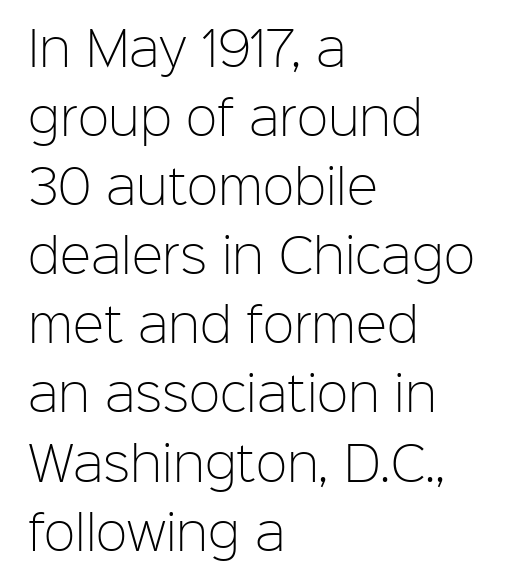
The image shows 47 px light sans-serif type, upright; set left-aligned, normal line spacing (1.47x), normal letter spacing, not underlined; low stroke contrast and a medium x-height.
